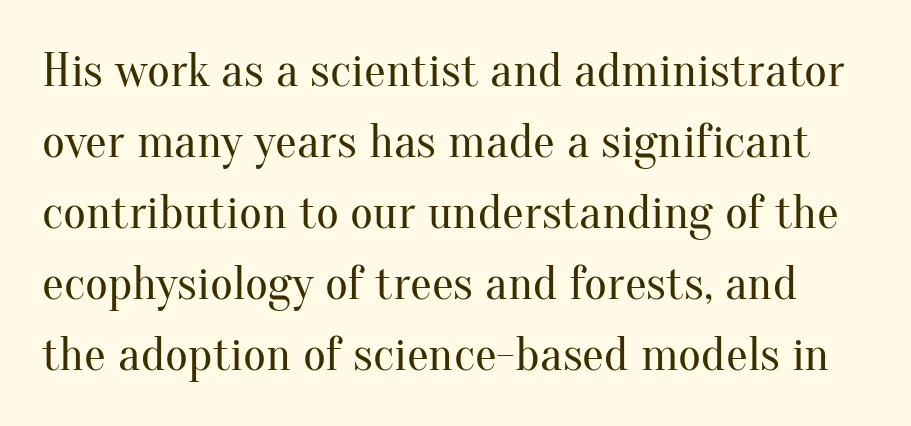
{"serif": "yes", "italic": "no", "bold": "no", "weight": "regular", "width": "normal", "stroke_contrast": "medium", "x_height": "small", "monospaced": "no", "underline": "no", "line_spacing": "normal", "line_spacing_ratio": 1.45, "letter_spacing": "normal", "letter_spacing_em": 0.0, "glyph_px": 49}
